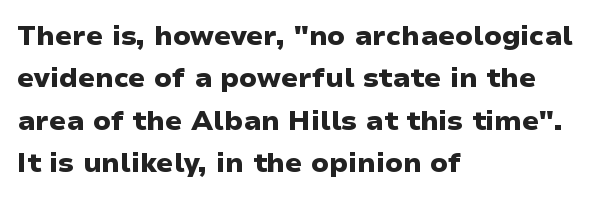
{"italic": "no", "bold": "yes", "underline": "no", "align": "left", "line_spacing": "normal", "line_spacing_ratio": 1.57, "letter_spacing": "normal", "letter_spacing_em": 0.0, "glyph_px": 27}
